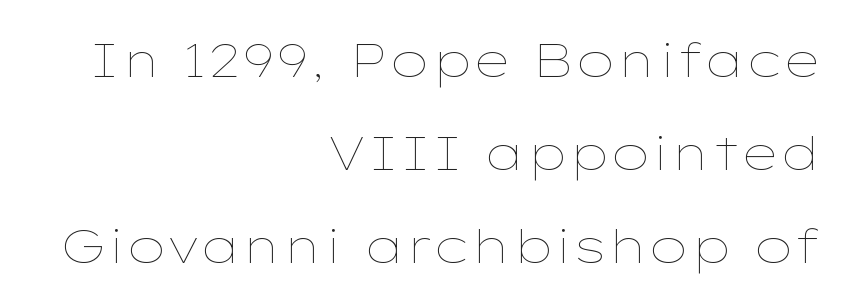
Q: Is the text bold? A: No.
Q: Is the text italic (slanted)? A: No, it is upright.
Q: Is the text underlined? A: No.
Q: How is the paragraph aligned? A: Right-aligned.
Q: Is the spacing between letters normal or unusually wide? A: Normal.
Q: Is the spacing between lines tight, normal or loose? A: Loose.
Q: Width (condensed, normal, or wide)? A: Wide.
Q: Stroke contrast? A: Low.
Q: x-height? A: Medium.
Q: Monospaced? A: No.
